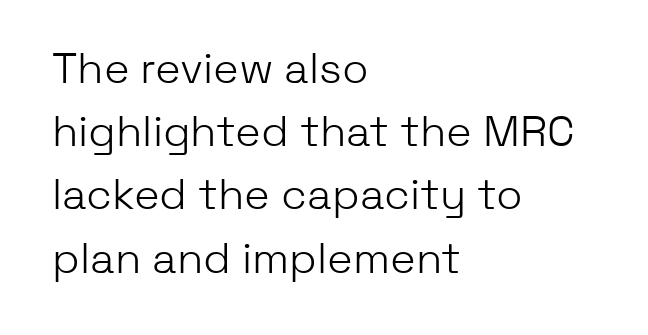
{"serif": "no", "italic": "no", "bold": "no", "weight": "light", "width": "normal", "stroke_contrast": "low", "x_height": "medium", "monospaced": "no", "underline": "no", "align": "left", "line_spacing": "normal", "line_spacing_ratio": 1.47, "letter_spacing": "normal", "letter_spacing_em": 0.0, "glyph_px": 43}
